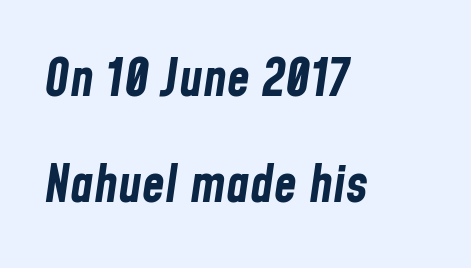
The image shows 52 px bold, condensed type, italic (leaning right); set left-aligned, loose line spacing (2.04x), normal letter spacing, not underlined; low stroke contrast and a medium x-height.
